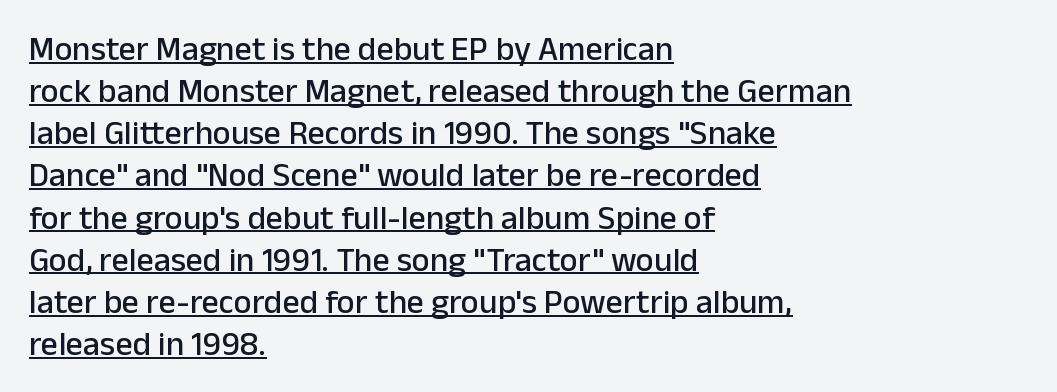
The image shows 34 px sans-serif type, upright; set left-aligned, line spacing 1.24x, normal letter spacing, underlined; low stroke contrast and a medium x-height.
